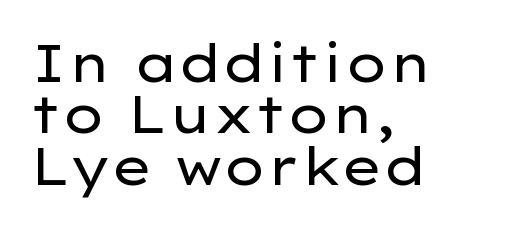
The image shows 52 px regular-weight, wide sans-serif type, upright; set left-aligned, tight line spacing (0.99x), normal letter spacing, not underlined; low stroke contrast and a medium x-height.
